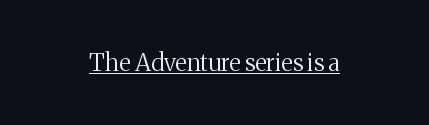
{"italic": "no", "bold": "no", "underline": "yes", "align": "center", "letter_spacing": "normal", "letter_spacing_em": 0.0, "glyph_px": 24}
